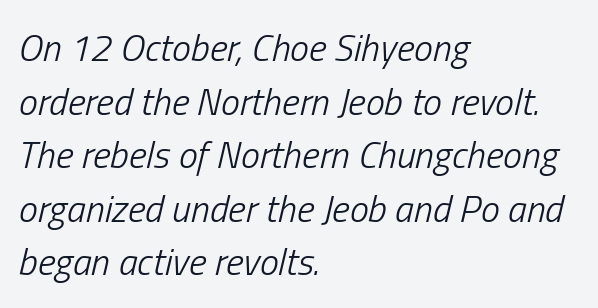
The image shows 38 px light, condensed type, italic (leaning right); set left-aligned, normal line spacing (1.41x), normal letter spacing, not underlined; low stroke contrast and a medium x-height.
